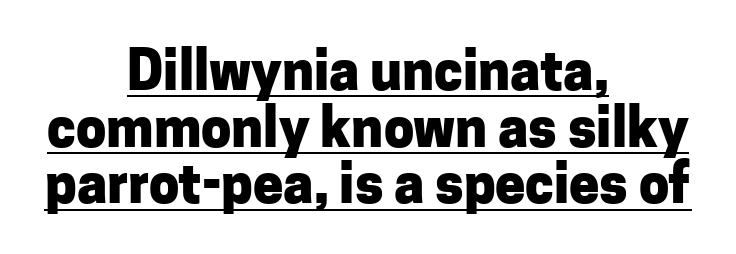
The image shows 54 px heavy sans-serif type, upright; set centered, tight line spacing (1.05x), normal letter spacing, underlined; low stroke contrast and a medium x-height.
